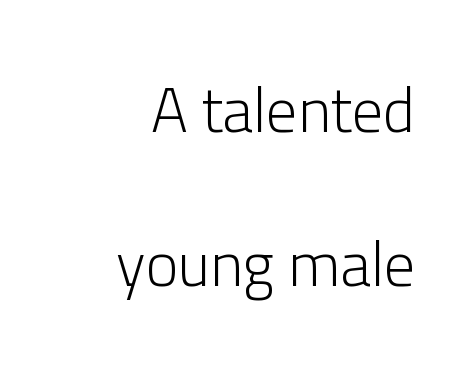
The image shows 62 px light sans-serif type, upright; set right-aligned, loose line spacing (2.48x), normal letter spacing, not underlined; low stroke contrast and a medium x-height.
